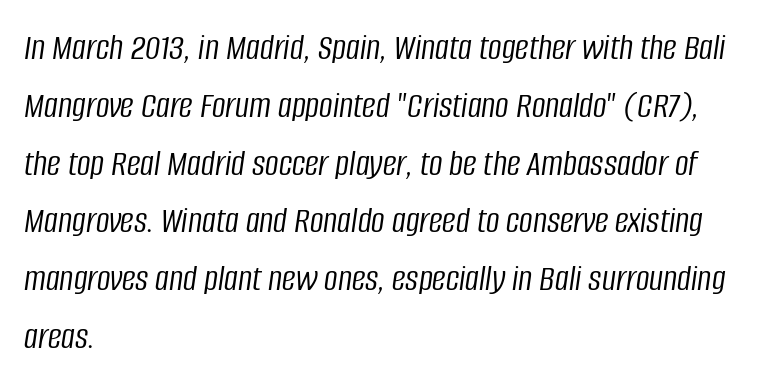
The text block is weighted toward the left margin, trailing off unevenly rightward. The words here are not underlined. This sample keeps an unexceptional amount of space between lines. The letters look calm and open, with moderate or lighter stems.
